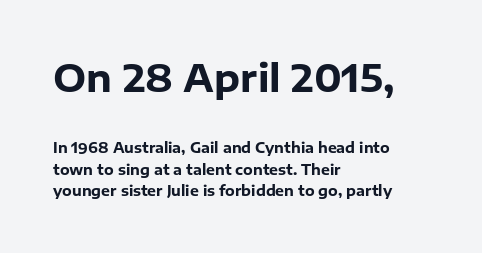
The image shows 37 px heavy sans-serif type, upright; set left-aligned, normal line spacing (1.51x), normal letter spacing, not underlined; the first (top) block is 2.64x larger; low stroke contrast and a medium x-height.
